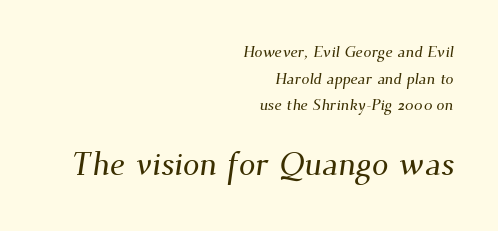
Letter spacing: default. Each letter keeps its own natural width here, so spacing adapts to shape. These two chunks differ in scale, with the bottom chunk taking the larger measure. Bare-footed words on every line. Regular leading.
